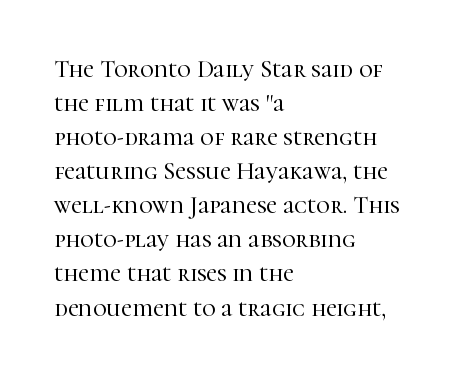
Each word holds together tightly as a unit, with standard inter-letter gaps. Horizontally, the lines are justified to the leading edge only. Check the space under the baseline: it is left empty. Leading matches the norm, producing a regular column.
